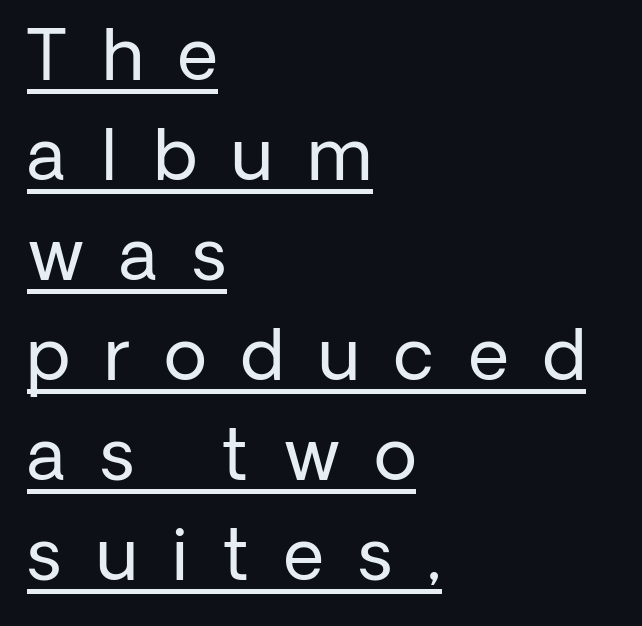
Q: Is the text bold? A: No.
Q: Is the text italic (slanted)? A: No, it is upright.
Q: Is the typeface a serif or a sans-serif typeface? A: Sans-serif.
Q: Is the text underlined? A: Yes.
Q: How is the paragraph aligned? A: Left-aligned.
Q: Is the spacing between letters normal or unusually wide? A: Unusually wide.
Q: Is the spacing between lines tight, normal or loose? A: Normal.
Q: Width (condensed, normal, or wide)? A: Normal.
Q: Stroke contrast? A: Low.
Q: x-height? A: Medium.
Q: Monospaced? A: No.
